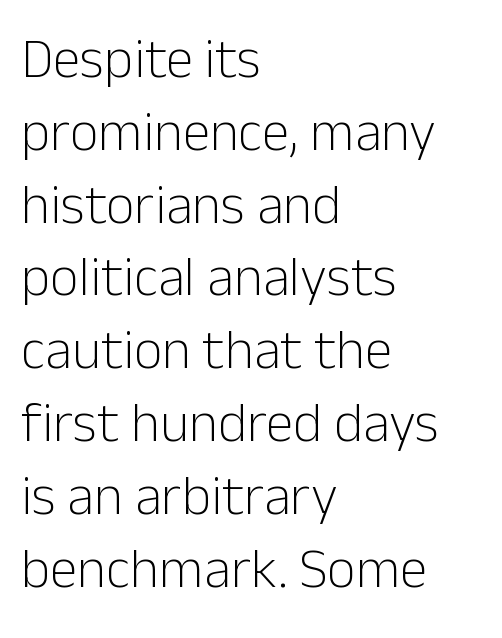
Stroke thickness stays within the range of a standard reading face or lighter. Italic: no, the glyphs are upright roman. You could not count columns in this text — the font is proportionally spaced. The words here are not underlined.
